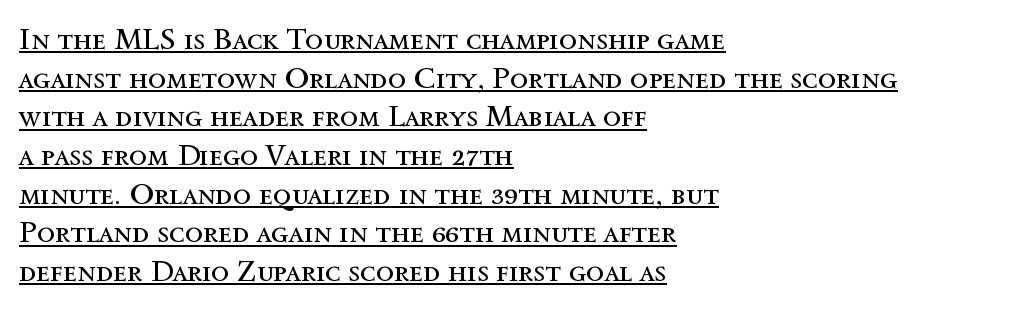
Nothing unusual about the tracking: characters are spaced as the font intends. Think standard paragraph weight, or any step lighter than that. Regarding leading, the lines here are spaced in the standard way. Posture: straight, roman, zero tilt. The paragraph shown leans on its left margin. The letters advance in unequal steps, a hallmark of proportional type.
